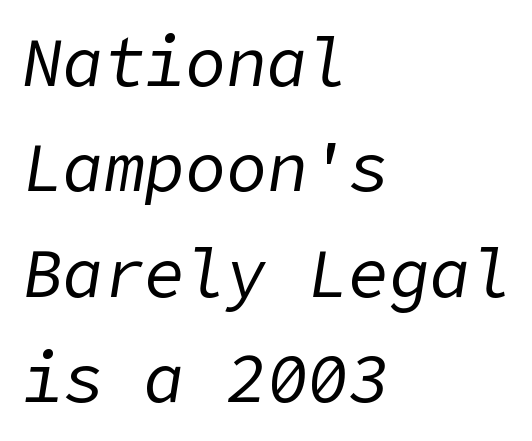
The image shows 68 px regular-weight type, italic (leaning right); set left-aligned, normal line spacing (1.55x), normal letter spacing, not underlined; low stroke contrast and a medium x-height.
